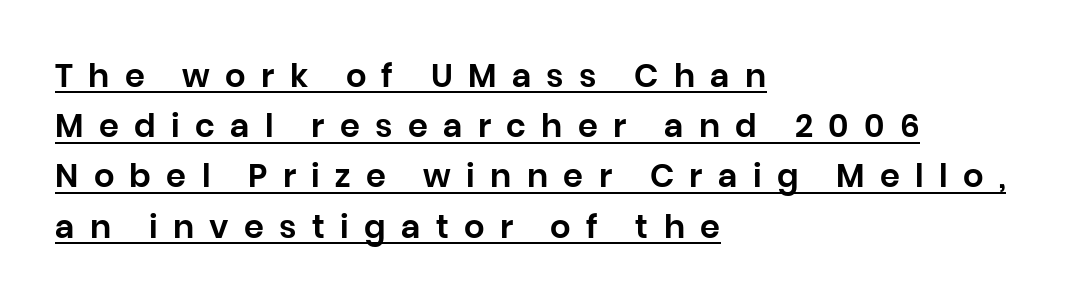
The image shows 32 px sans-serif type, upright; set left-aligned, normal line spacing (1.57x), unusually wide letter spacing (+0.48 em), underlined; low stroke contrast and a large x-height.
